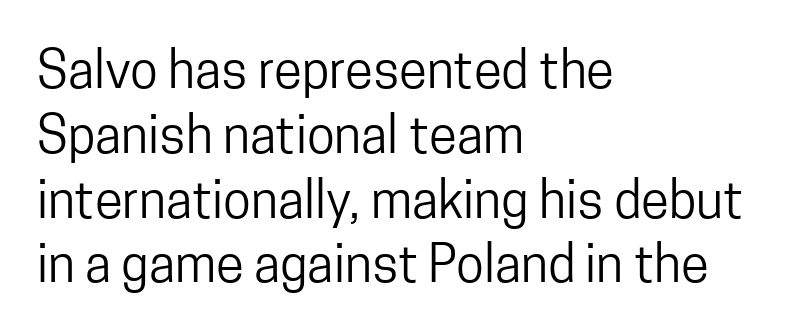
Where is the straight margin? On the left. The face used here is proportionally spaced, like ordinary book or web type. Only glyphs here, with clear space below each row. The designer left line spacing at the default.
